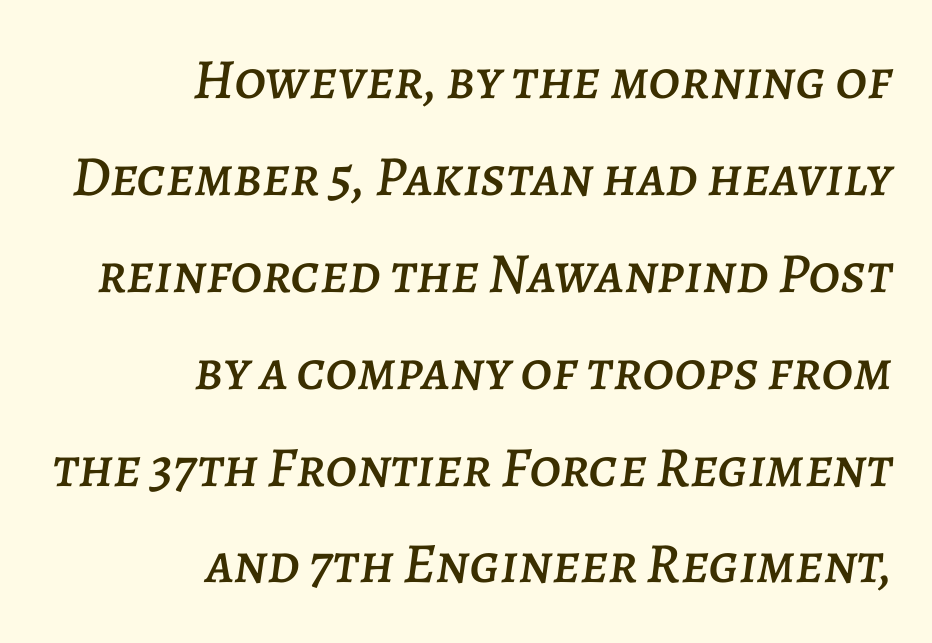
Q: Is the text italic (slanted)? A: Yes, it leans right by about 7 degrees.
Q: Is the text underlined? A: No.
Q: How is the paragraph aligned? A: Right-aligned.
Q: Is the spacing between letters normal or unusually wide? A: Normal.
Q: Is the spacing between lines tight, normal or loose? A: Normal.
Q: Width (condensed, normal, or wide)? A: Normal.
Q: Stroke contrast? A: Low.
Q: x-height? A: Large.
Q: Monospaced? A: No.
